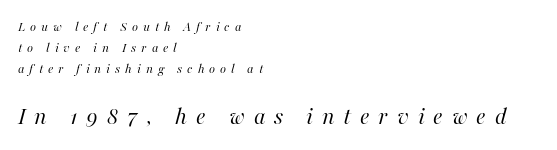
Style check: oblique. These glyphs show unthickened strokes, regular width or finer. Horizontally, the lines are justified to the leading edge only. Anything drawn beneath the words? Only blank space. Students, observe: this is what conventionally led text looks like. The second block has been scaled up relative to the first.
